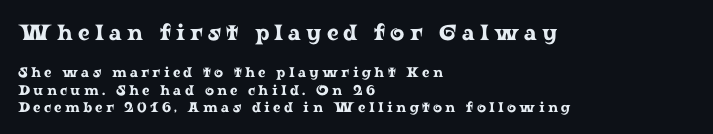
The image shows 22 px text type, upright; set left-aligned, normal line spacing (1.25x), unusually wide letter spacing (+0.23 em), not underlined; the first (top) block is 1.57x larger.
